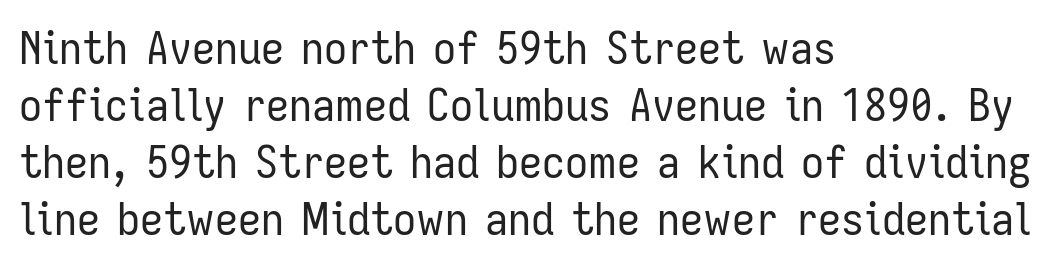
I'd call this a sans setting — the letters go barefoot. Compared with typical body copy, the letter spacing here is the same. Honestly, there is no underline to notice here at all. This is roman type, the default non-slanted kind. A quiet, ordinary-to-light weight characterises the typeface. Character widths vary here, with narrow letters taking less room than wide ones.
